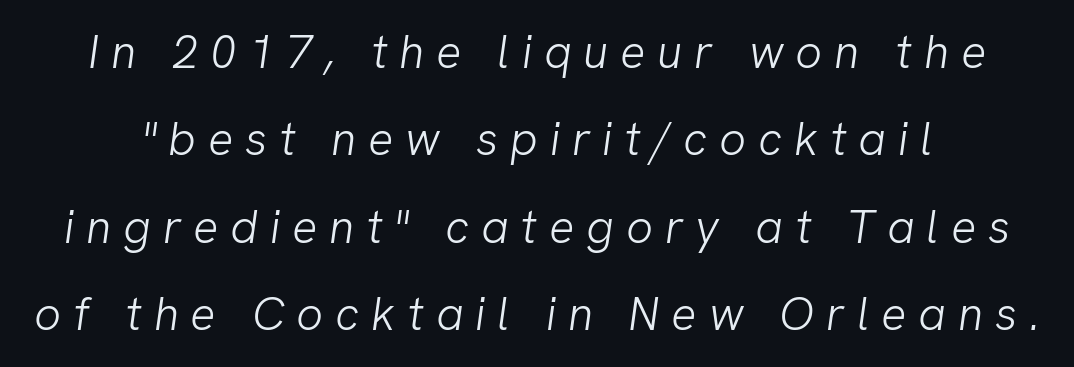
Q: Is the text bold? A: No.
Q: Is the typeface a serif or a sans-serif typeface? A: Sans-serif.
Q: Is the text underlined? A: No.
Q: Is the spacing between letters normal or unusually wide? A: Unusually wide.
Q: Width (condensed, normal, or wide)? A: Normal.
Q: Stroke contrast? A: Low.
Q: x-height? A: Medium.
Q: Monospaced? A: No.
